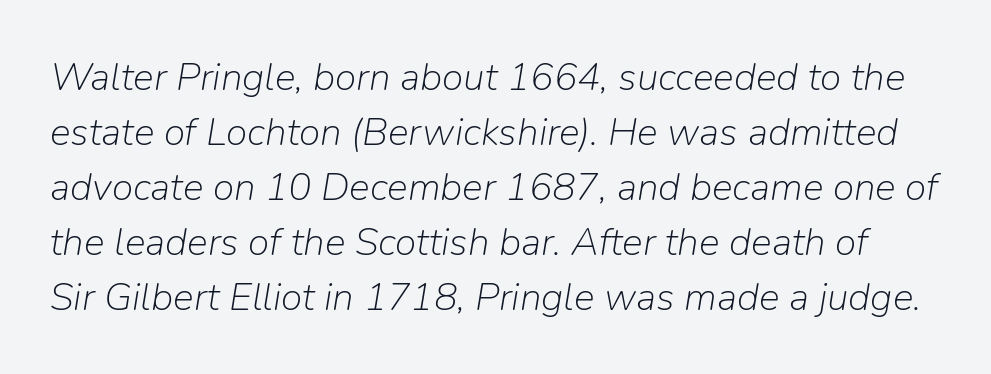
Q: Is the text bold? A: No.
Q: Is the text italic (slanted)? A: Yes, it leans right by about 9 degrees.
Q: Is the text underlined? A: No.
Q: Is the spacing between letters normal or unusually wide? A: Normal.
Q: Is the spacing between lines tight, normal or loose? A: Normal.
Q: Width (condensed, normal, or wide)? A: Normal.
Q: Stroke contrast? A: Low.
Q: x-height? A: Medium.
Q: Monospaced? A: No.
